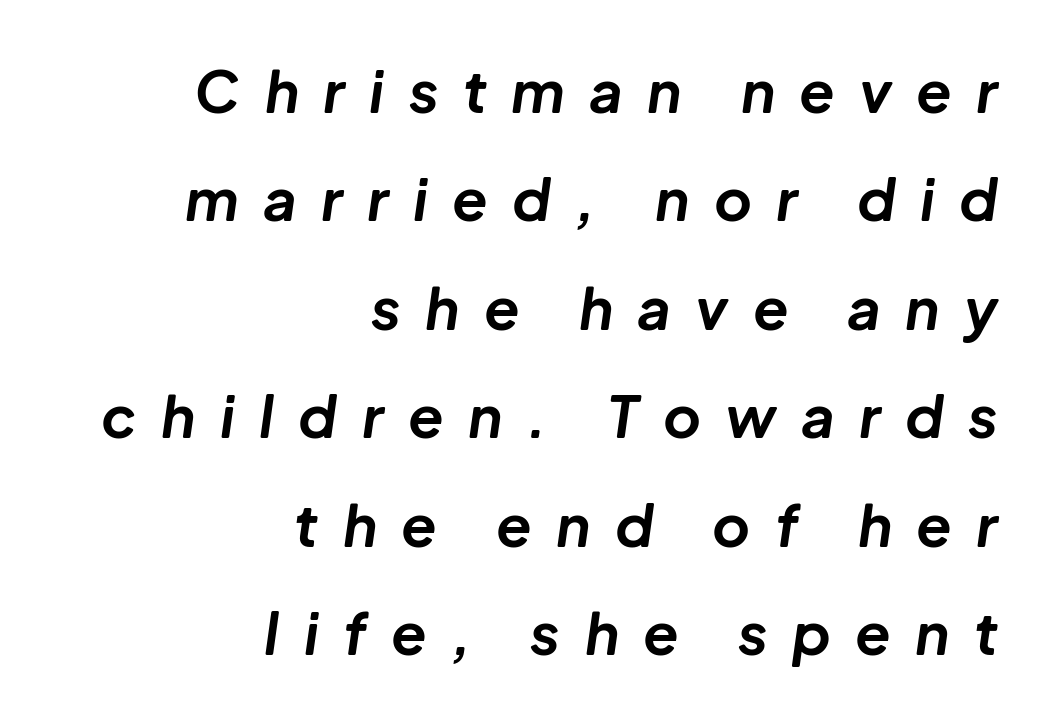
Q: Is the text bold? A: Yes.
Q: Is the text italic (slanted)? A: Yes, it leans right by about 8 degrees.
Q: Is the text underlined? A: No.
Q: How is the paragraph aligned? A: Right-aligned.
Q: Is the spacing between letters normal or unusually wide? A: Unusually wide.
Q: Width (condensed, normal, or wide)? A: Normal.
Q: Stroke contrast? A: Low.
Q: x-height? A: Medium.
Q: Monospaced? A: No.
